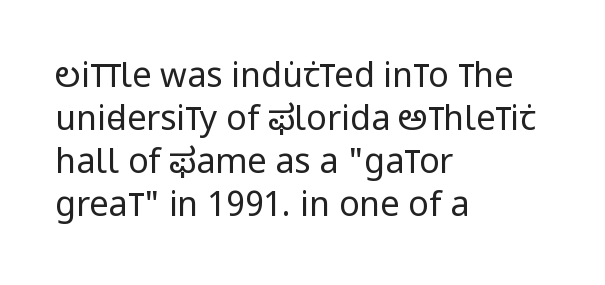
Q: Is the text bold? A: No.
Q: Is the text italic (slanted)? A: No, it is upright.
Q: Is the typeface a serif or a sans-serif typeface? A: Sans-serif.
Q: Is the text underlined? A: No.
Q: How is the paragraph aligned? A: Left-aligned.
Q: Is the spacing between letters normal or unusually wide? A: Normal.
Q: Is the spacing between lines tight, normal or loose? A: Normal.
Q: Width (condensed, normal, or wide)? A: Condensed.
Q: Stroke contrast? A: Low.
Q: x-height? A: Large.
Q: Monospaced? A: No.
